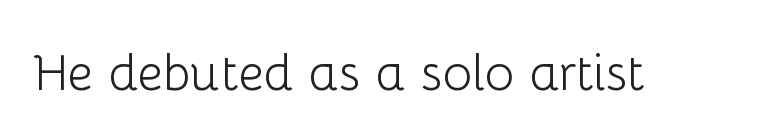
The image shows 50 px light sans-serif type, upright; set normal letter spacing, not underlined; low stroke contrast and a medium x-height.
